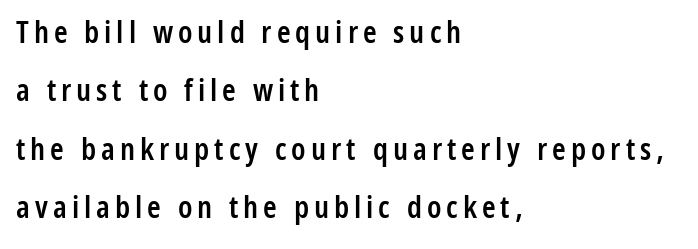
{"serif": "no", "italic": "no", "bold": "semi", "weight": "semibold", "width": "condensed", "stroke_contrast": "low", "x_height": "medium", "monospaced": "no", "underline": "no", "align": "left", "line_spacing_ratio": 1.88, "glyph_px": 31}
